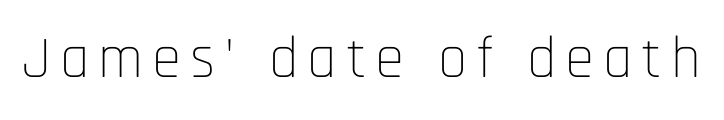
Q: Is the text bold? A: No.
Q: Is the text italic (slanted)? A: No, it is upright.
Q: Is the typeface a serif or a sans-serif typeface? A: Sans-serif.
Q: Is the text underlined? A: No.
Q: Width (condensed, normal, or wide)? A: Condensed.
Q: Stroke contrast? A: Low.
Q: x-height? A: Large.
Q: Monospaced? A: No.
